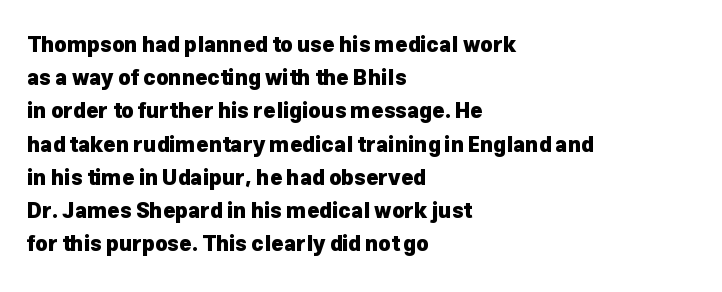
The font is running at its bold setting. Letters rest on an invisible, unmarked baseline. Students, note that the glyphs here touch the page at normal intervals. The rendering anchors every line to the left-hand side.
